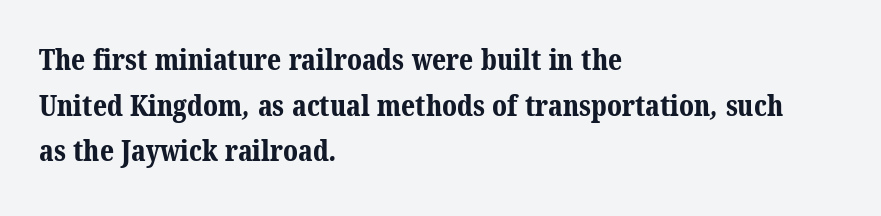
{"serif": "yes", "bold": "yes", "weight": "bold", "width": "normal", "stroke_contrast": "medium", "x_height": "medium", "monospaced": "no", "underline": "no", "align": "left", "line_spacing": "normal", "line_spacing_ratio": 1.57, "letter_spacing": "normal", "letter_spacing_em": 0.0, "glyph_px": 29}
